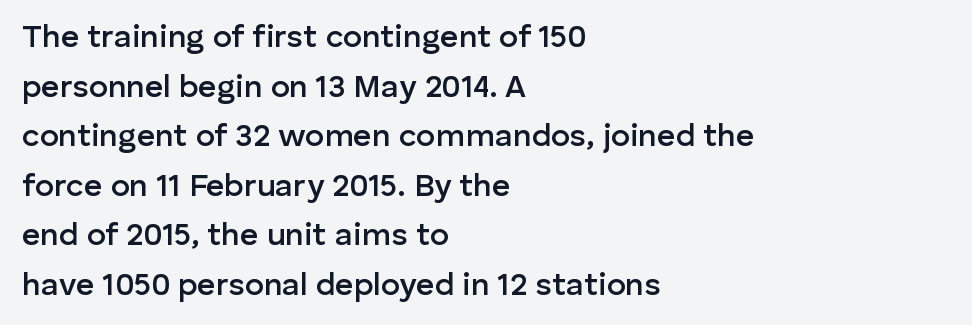
{"serif": "no", "italic": "no", "bold": "semi", "weight": "semibold", "width": "normal", "stroke_contrast": "low", "x_height": "medium", "monospaced": "no", "underline": "no", "align": "left", "line_spacing": "normal", "line_spacing_ratio": 1.55, "letter_spacing": "normal", "letter_spacing_em": 0.0, "glyph_px": 32}
